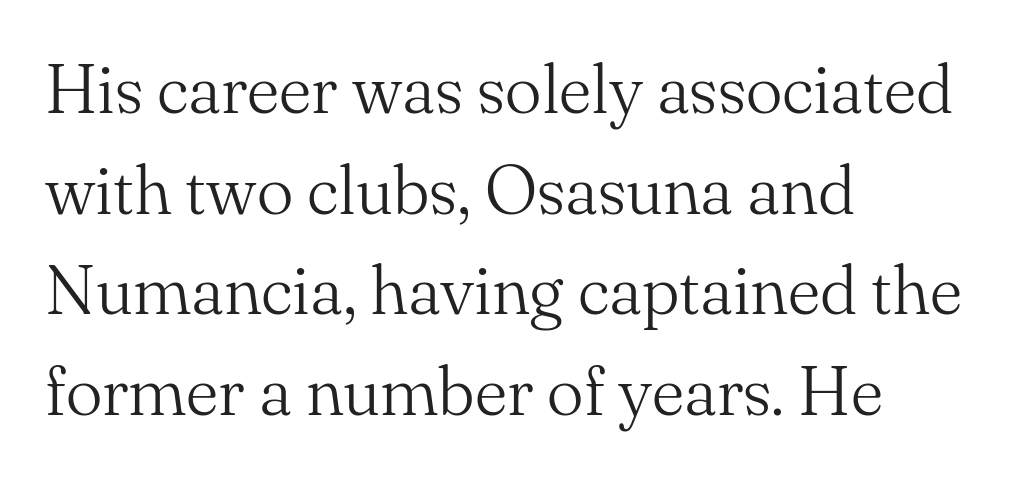
Weight: not bold — regular or lighter. Yep, those are serifs on the letters. Check under the words: just untouched page. Is the block centered? No — it sits flush against the left margin. How would I describe the line gaps? Plain and ordinary. The letters advance in unequal steps, a hallmark of proportional type.
